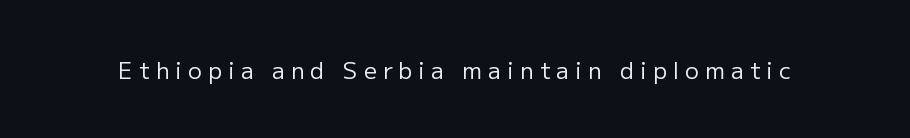
The image shows 23 px text type, upright; set unusually wide letter spacing (+0.26 em), not underlined.
